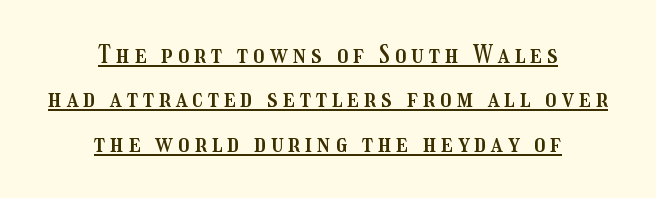
Q: Is the text italic (slanted)? A: No, it is upright.
Q: Is the text underlined? A: Yes.
Q: How is the paragraph aligned? A: Centered.
Q: Is the spacing between letters normal or unusually wide? A: Unusually wide.
